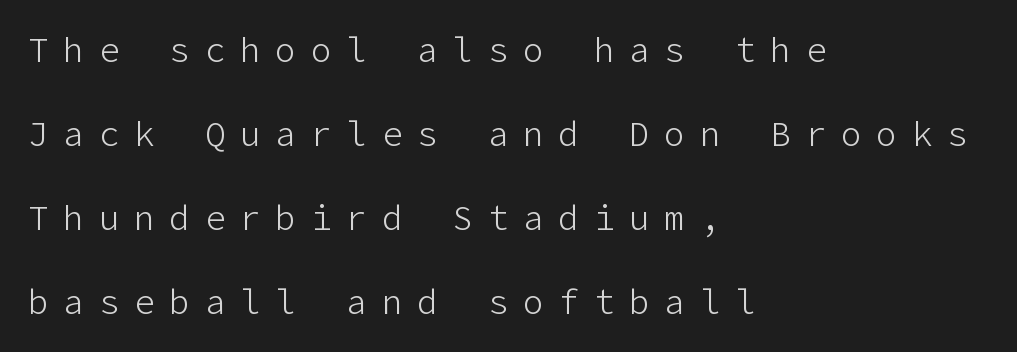
The image shows 34 px light sans-serif type, upright; set left-aligned, loose line spacing (2.47x), unusually wide letter spacing (+0.44 em), not underlined; low stroke contrast and a medium x-height.
